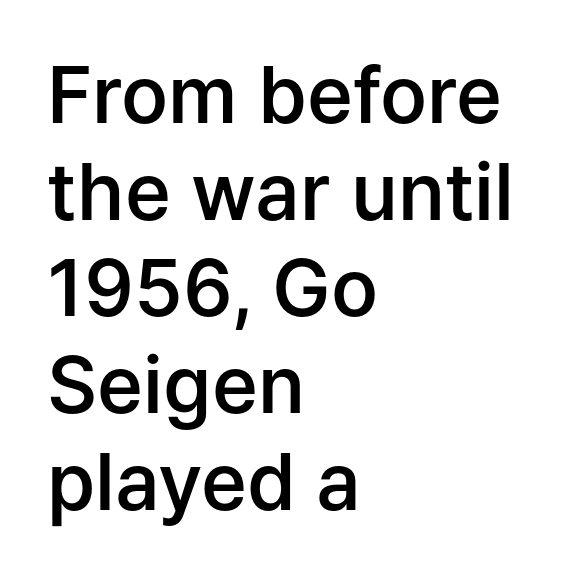
{"serif": "no", "italic": "no", "bold": "semi", "weight": "semibold", "width": "normal", "stroke_contrast": "low", "x_height": "medium", "monospaced": "no", "underline": "no", "align": "left", "line_spacing_ratio": 1.24, "letter_spacing": "normal", "letter_spacing_em": 0.0, "glyph_px": 78}
